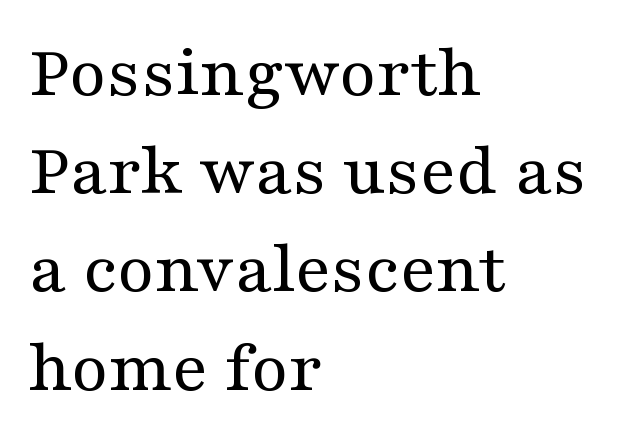
{"serif": "yes", "italic": "no", "bold": "no", "weight": "regular", "width": "wide", "stroke_contrast": "medium", "x_height": "medium", "monospaced": "no", "underline": "no", "align": "left", "line_spacing": "normal", "line_spacing_ratio": 1.31, "letter_spacing": "normal", "letter_spacing_em": 0.0, "glyph_px": 75}
